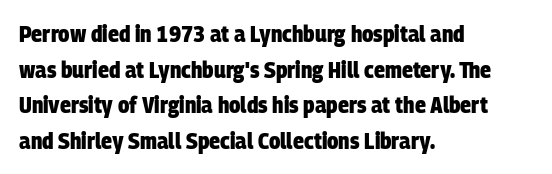
Q: Is the text bold? A: Yes.
Q: Is the text underlined? A: No.
Q: How is the paragraph aligned? A: Left-aligned.
Q: Is the spacing between letters normal or unusually wide? A: Normal.
Q: Is the spacing between lines tight, normal or loose? A: Normal.
